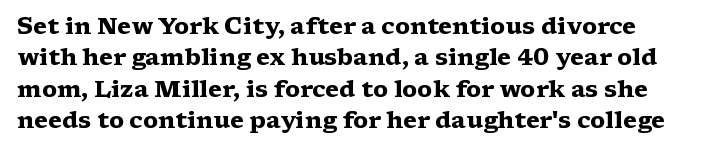
{"italic": "no", "bold": "yes", "underline": "no", "line_spacing": "normal", "line_spacing_ratio": 1.36, "letter_spacing": "normal", "letter_spacing_em": 0.0, "glyph_px": 23}
